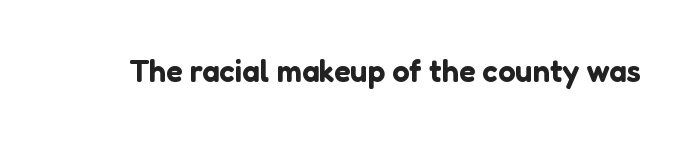
Q: Is the text italic (slanted)? A: No, it is upright.
Q: Is the typeface a serif or a sans-serif typeface? A: Sans-serif.
Q: Is the text underlined? A: No.
Q: Is the spacing between letters normal or unusually wide? A: Normal.
Q: Width (condensed, normal, or wide)? A: Normal.
Q: Stroke contrast? A: Low.
Q: x-height? A: Medium.
Q: Monospaced? A: No.
